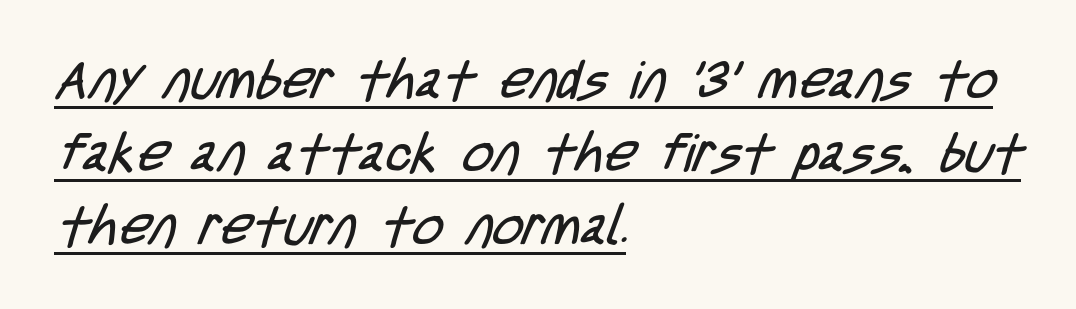
{"serif": "no", "bold": "no", "weight": "regular", "width": "condensed", "stroke_contrast": "low", "x_height": "large", "monospaced": "no", "underline": "yes", "align": "left", "line_spacing": "normal", "line_spacing_ratio": 1.38, "letter_spacing": "normal", "letter_spacing_em": 0.0, "glyph_px": 53}
